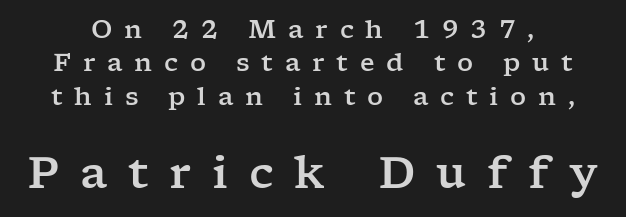
Q: Is the text italic (slanted)? A: No, it is upright.
Q: Is the typeface a serif or a sans-serif typeface? A: Serif.
Q: Is the text underlined? A: No.
Q: Is the spacing between letters normal or unusually wide? A: Unusually wide.
Q: Is the spacing between lines tight, normal or loose? A: Normal.
Q: Which block of text is set in a larger size, the first (top) or the second (bottom)? A: The second (bottom) one.
Q: Width (condensed, normal, or wide)? A: Wide.
Q: Stroke contrast? A: Low.
Q: x-height? A: Medium.
Q: Monospaced? A: No.
